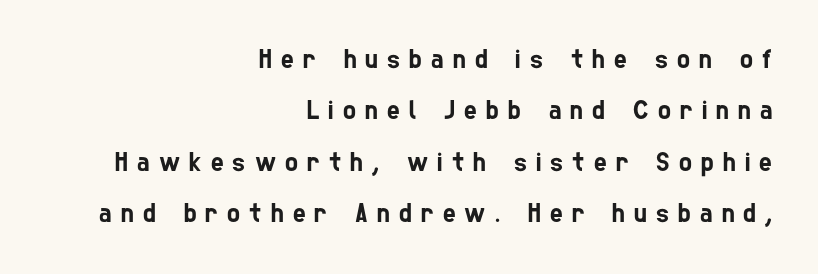
The image shows 27 px text type; set right-aligned, loose line spacing (1.9x), unusually wide letter spacing (+0.34 em), not underlined.
